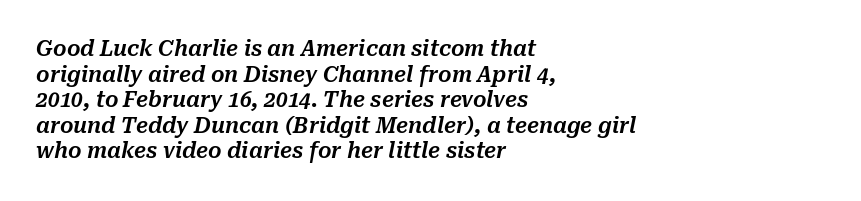
It's the slanting kind of type. Horizontally, the lines are justified to the leading edge only. Students, note that the glyphs here touch the page at normal intervals. Decoration check: the copy has no underline.
